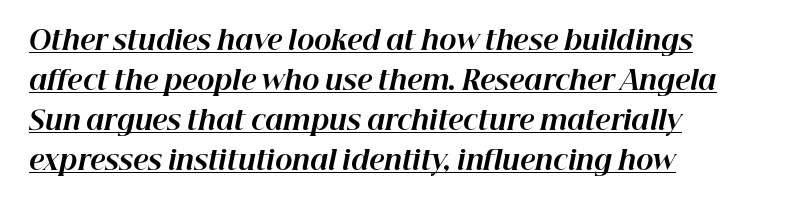
Q: Is the text bold? A: Yes.
Q: Is the text italic (slanted)? A: Yes, it leans right by about 12 degrees.
Q: Is the text underlined? A: Yes.
Q: How is the paragraph aligned? A: Left-aligned.
Q: Is the spacing between letters normal or unusually wide? A: Normal.
Q: Is the spacing between lines tight, normal or loose? A: Normal.
